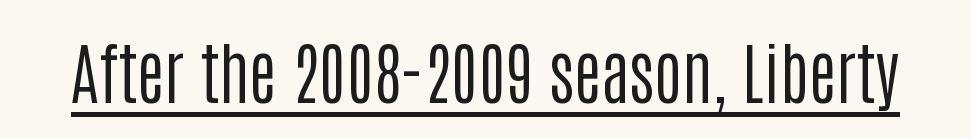
{"serif": "no", "italic": "no", "bold": "no", "weight": "regular", "width": "condensed", "stroke_contrast": "low", "x_height": "large", "monospaced": "no", "underline": "yes", "letter_spacing": "normal", "letter_spacing_em": 0.0, "glyph_px": 67}
